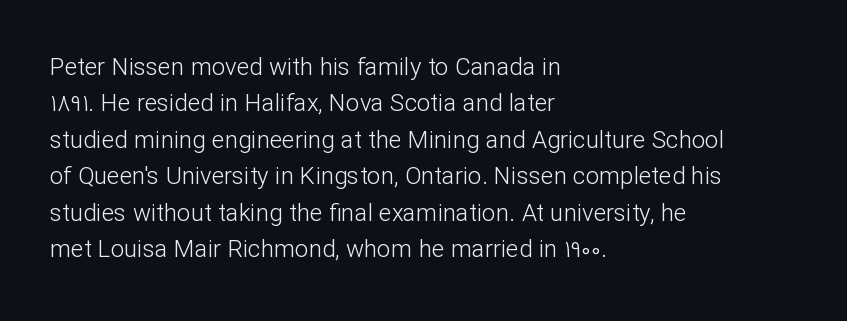
Q: Is the text bold? A: No.
Q: Is the text italic (slanted)? A: No, it is upright.
Q: Is the text underlined? A: No.
Q: How is the paragraph aligned? A: Left-aligned.
Q: Is the spacing between letters normal or unusually wide? A: Normal.
Q: Is the spacing between lines tight, normal or loose? A: Normal.
